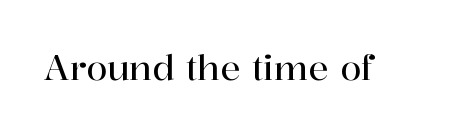
Q: Is the text italic (slanted)? A: No, it is upright.
Q: Is the typeface a serif or a sans-serif typeface? A: Serif.
Q: Is the text underlined? A: No.
Q: Is the spacing between letters normal or unusually wide? A: Normal.
Q: Width (condensed, normal, or wide)? A: Normal.
Q: Stroke contrast? A: High.
Q: x-height? A: Medium.
Q: Monospaced? A: No.
